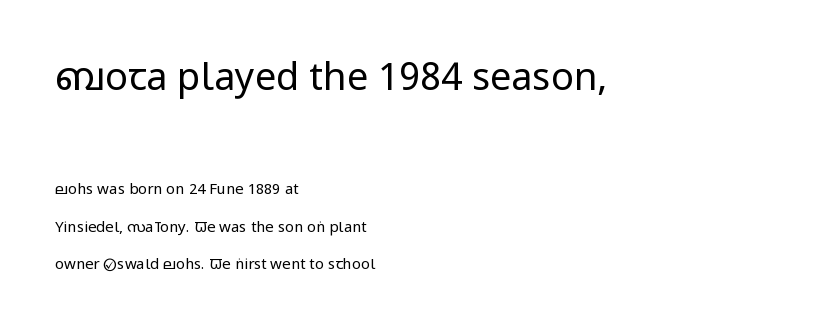
{"serif": "no", "italic": "no", "bold": "no", "weight": "regular", "width": "condensed", "stroke_contrast": "low", "x_height": "large", "monospaced": "no", "underline": "no", "align": "left", "line_spacing": "loose", "line_spacing_ratio": 2.5, "letter_spacing": "normal", "letter_spacing_em": 0.0, "larger_block": "first", "size_ratio": 2.53, "glyph_px": 38}
